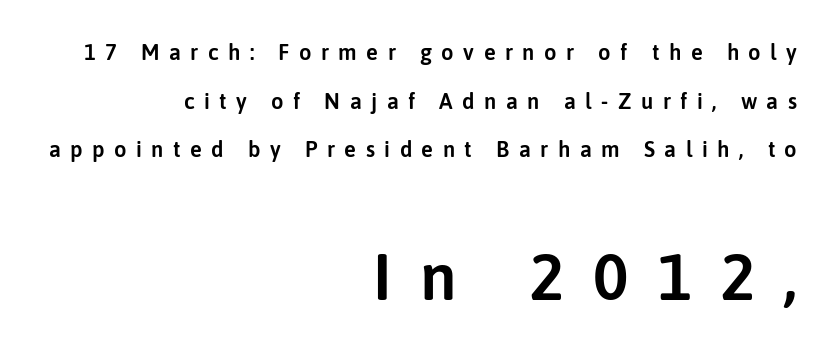
{"serif": "no", "italic": "no", "width": "normal", "stroke_contrast": "low", "x_height": "medium", "monospaced": "no", "underline": "no", "align": "right", "line_spacing": "loose", "line_spacing_ratio": 2.21, "letter_spacing": "wide", "letter_spacing_em": 0.43, "larger_block": "second", "size_ratio": 3.0, "glyph_px": 66}
